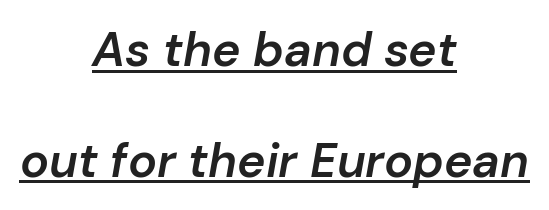
{"italic": "yes", "lean": "right", "slant_degrees": 10, "bold": "semi", "weight": "semibold", "width": "normal", "stroke_contrast": "low", "x_height": "medium", "monospaced": "no", "underline": "yes", "align": "center", "line_spacing": "loose", "line_spacing_ratio": 2.31, "letter_spacing": "normal", "letter_spacing_em": 0.0, "glyph_px": 48}
